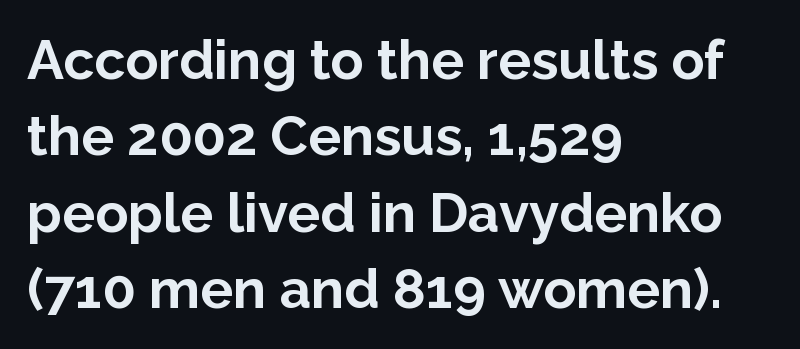
A typesetter would call this proportional, since set widths differ per character. Inter-character spacing is left at the font's built-in metrics. Only glyphs here, with clear space below each row. The passage is arranged the way most books set body copy — flush left. Ordinary non-slanted type is in use. Serif or sans? Sans — the stroke terminals are bare.
